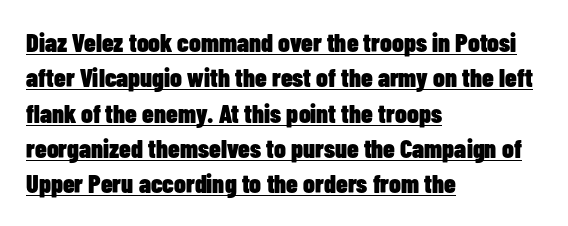
The passage shown has conventional tracking throughout. Which margin do the lines hug? The left one — the right edge is uneven. Style check: upright. The rows are spaced the way most documents space them. Look at the stroke-to-counter ratio: heavy, a bold.
